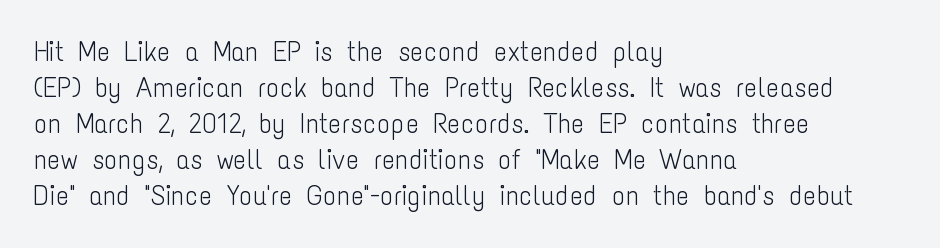
Q: Is the text bold? A: No.
Q: Is the text italic (slanted)? A: No, it is upright.
Q: Is the typeface a serif or a sans-serif typeface? A: Sans-serif.
Q: Is the text underlined? A: No.
Q: How is the paragraph aligned? A: Left-aligned.
Q: Is the spacing between letters normal or unusually wide? A: Normal.
Q: Is the spacing between lines tight, normal or loose? A: Normal.
Q: Width (condensed, normal, or wide)? A: Condensed.
Q: Stroke contrast? A: Low.
Q: x-height? A: Medium.
Q: Monospaced? A: No.
